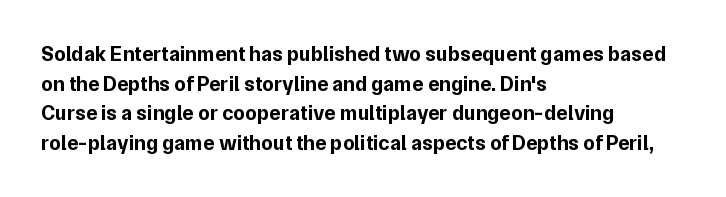
The image shows 21 px bold type, upright; set left-aligned, normal line spacing (1.41x), normal letter spacing, not underlined.
